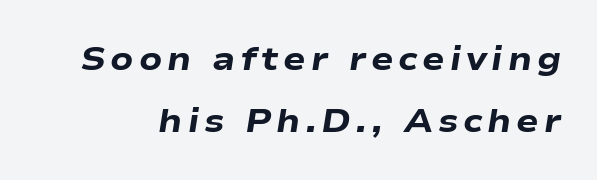
Q: Is the text bold? A: Yes.
Q: Is the text italic (slanted)? A: Yes, it leans right by about 9 degrees.
Q: Is the text underlined? A: No.
Q: Width (condensed, normal, or wide)? A: Wide.
Q: Stroke contrast? A: Low.
Q: x-height? A: Medium.
Q: Monospaced? A: No.
